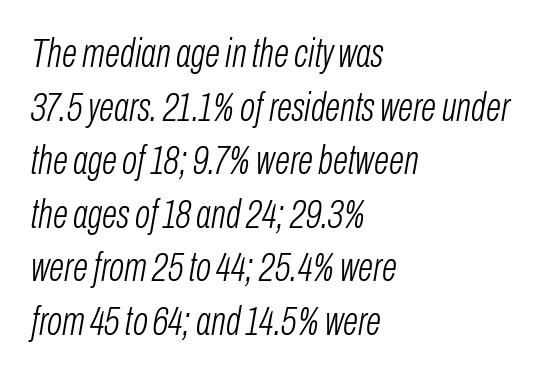
The image shows 40 px light, condensed type, italic (leaning right); set left-aligned, normal line spacing (1.34x), normal letter spacing, not underlined; low stroke contrast and a medium x-height.
